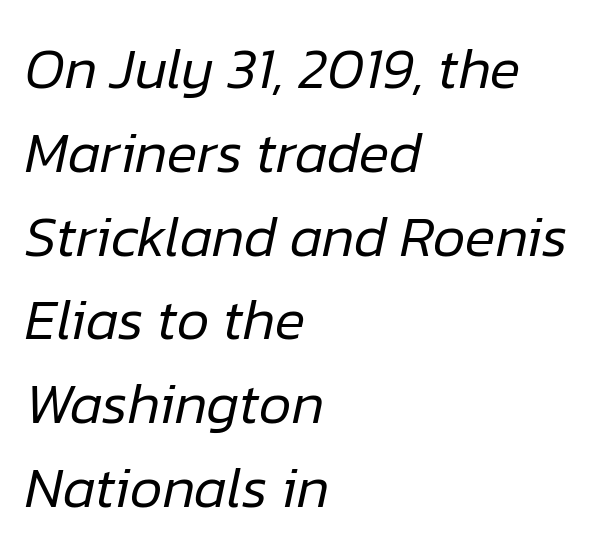
The image shows 57 px regular-weight type, italic (leaning right); set left-aligned, normal line spacing (1.47x), normal letter spacing, not underlined; low stroke contrast and a medium x-height.
